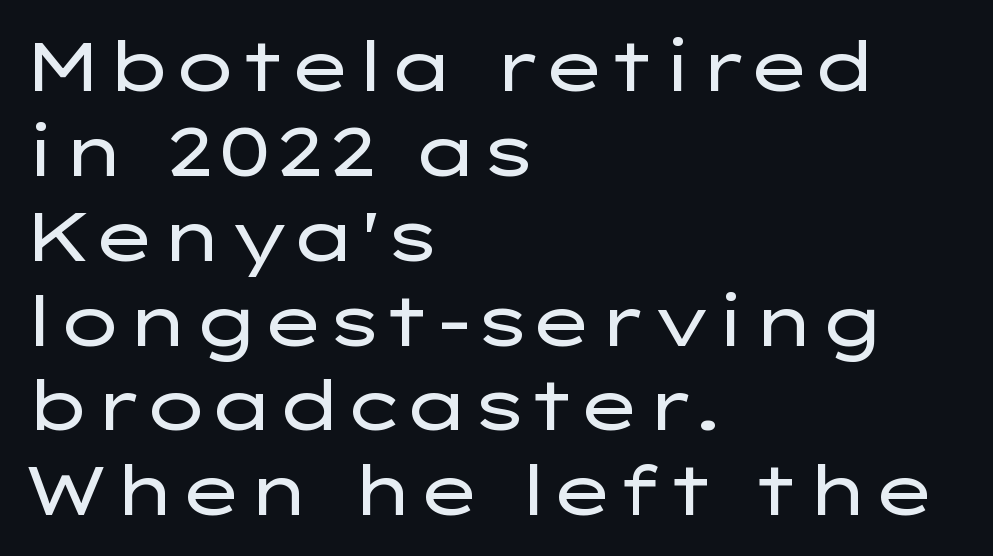
The horizontal fit of the characters is conventional and even. Descender tails drop into unmarked territory. Characters remain perfectly vertical along every line. Spacing verdict: proportional, widths tailored to each character. The glyphs in this specimen are sans serif. Alignment: flush left.
